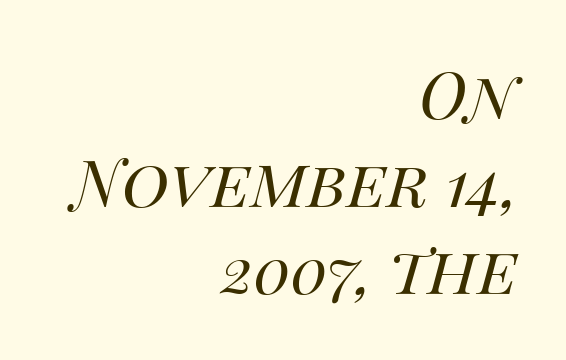
These lines sit exactly where default settings would place them. The paragraph shown leans on its right margin. Slanted lettering throughout. Each letter keeps its own natural width here, so spacing adapts to shape. Does extra space separate the letters? No, they use regular spacing.
